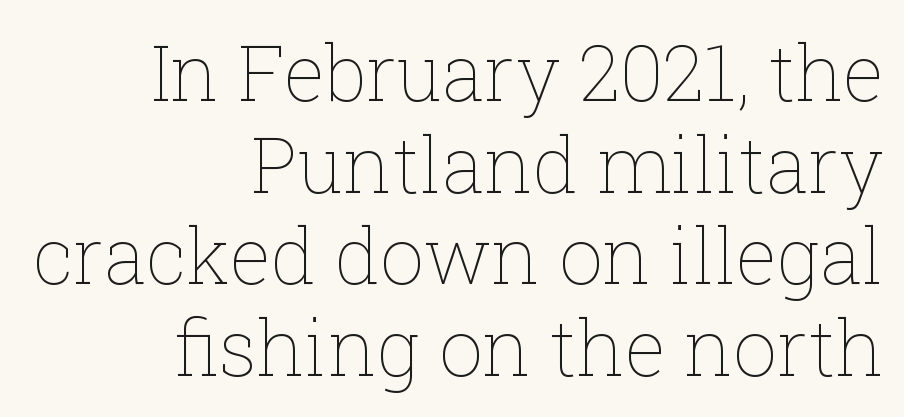
{"italic": "no", "bold": "no", "weight": "thin", "width": "normal", "stroke_contrast": "low", "x_height": "medium", "monospaced": "no", "underline": "no", "align": "right", "line_spacing_ratio": 1.19, "letter_spacing": "normal", "letter_spacing_em": 0.0, "glyph_px": 77}
